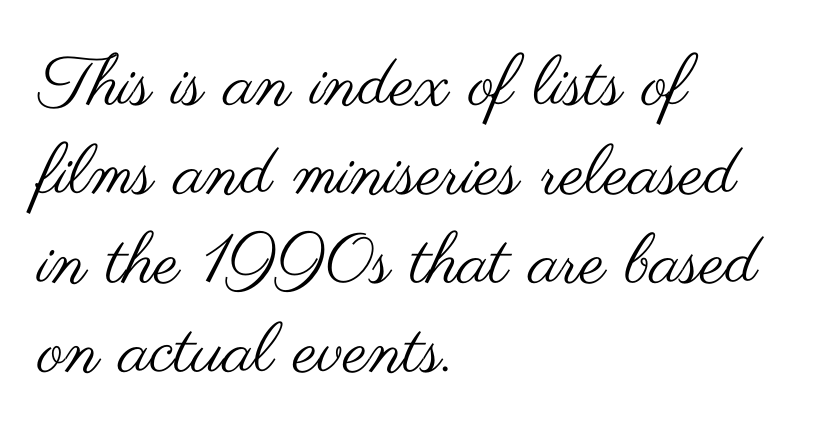
What stands out about the letter spacing? Nothing — it is the standard amount. One-word summary of the alignment: left. Weight: not bold — regular or lighter. Words float on clear page, feet unadorned. If you measured baseline to baseline, you'd find a middling distance.
